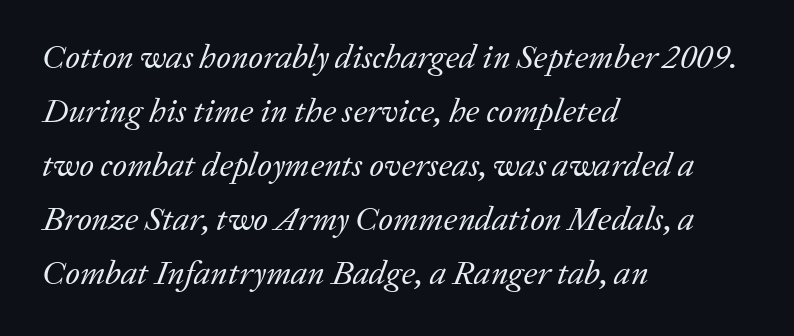
No letter is thick-stroked: the sample isn't bold. What's the leading like? Ordinary, nothing unusual. Stroke terminals: seriffed. The gap between lines stays unmarked. Proportional: the letters do not fall into vertical columns. In terms of letterspacing, this is plain default setting.
